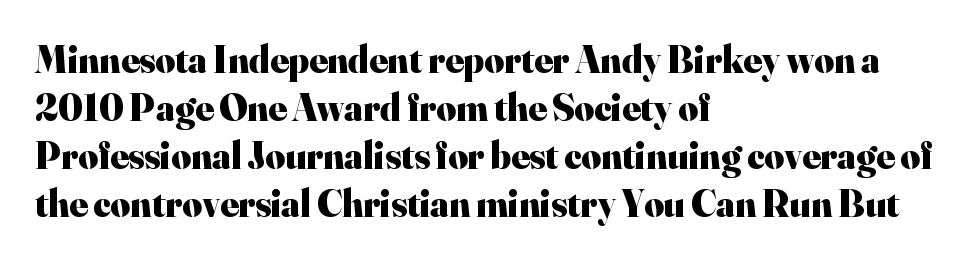
Unlike italic type, these characters show no tilt at all. The rendering shows small feet on the letterforms — a serif design. The line texture is even and compact thanks to regular tracking. If you drew a ruler down the left edge, every line would touch it. Each glyph is drawn with heavy, bold strokes. The space directly below the letters is spotless.
